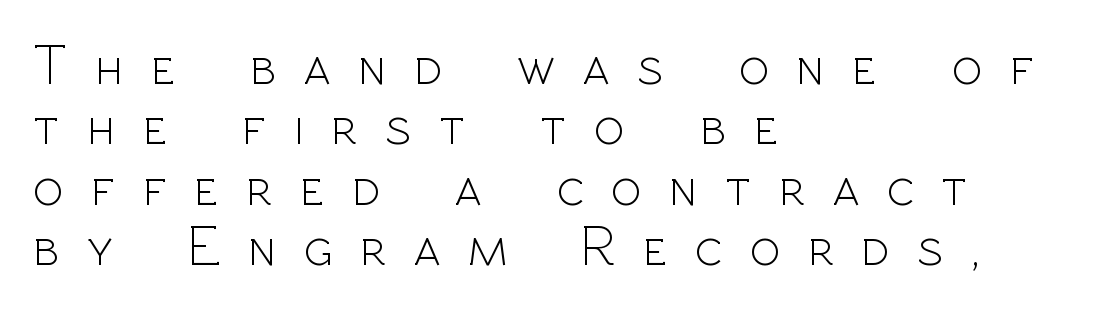
{"serif": "no", "italic": "no", "bold": "no", "weight": "light", "width": "normal", "x_height": "medium", "monospaced": "no", "underline": "no", "align": "left", "line_spacing": "tight", "line_spacing_ratio": 1.06, "letter_spacing": "wide", "letter_spacing_em": 0.48, "glyph_px": 57}
